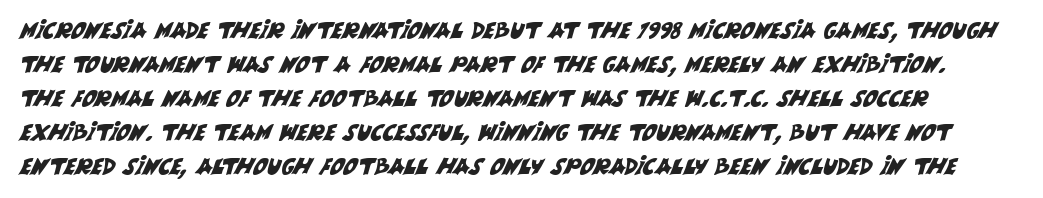
{"underline": "no", "line_spacing": "normal", "line_spacing_ratio": 1.54, "letter_spacing": "normal", "letter_spacing_em": 0.0, "glyph_px": 22}
